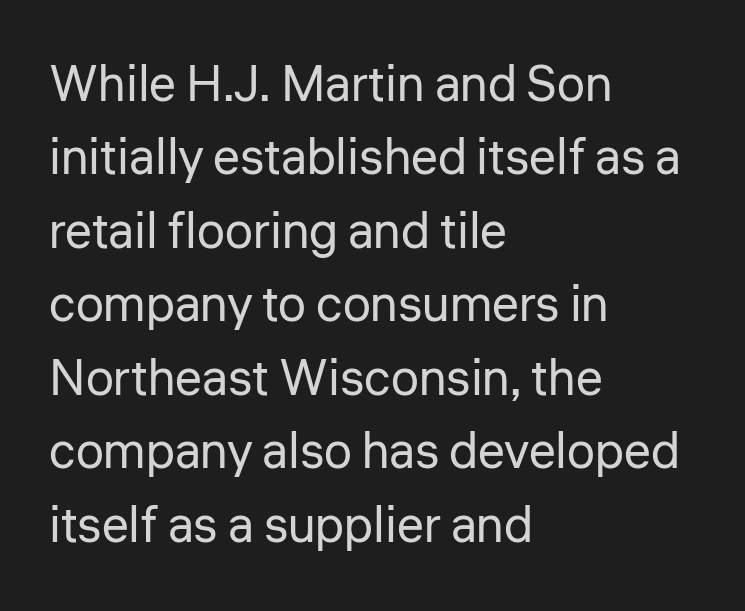
Q: Is the text bold? A: No.
Q: Is the text italic (slanted)? A: No, it is upright.
Q: Is the typeface a serif or a sans-serif typeface? A: Sans-serif.
Q: Is the text underlined? A: No.
Q: How is the paragraph aligned? A: Left-aligned.
Q: Is the spacing between letters normal or unusually wide? A: Normal.
Q: Is the spacing between lines tight, normal or loose? A: Normal.
Q: Width (condensed, normal, or wide)? A: Normal.
Q: Stroke contrast? A: Low.
Q: x-height? A: Medium.
Q: Monospaced? A: No.
